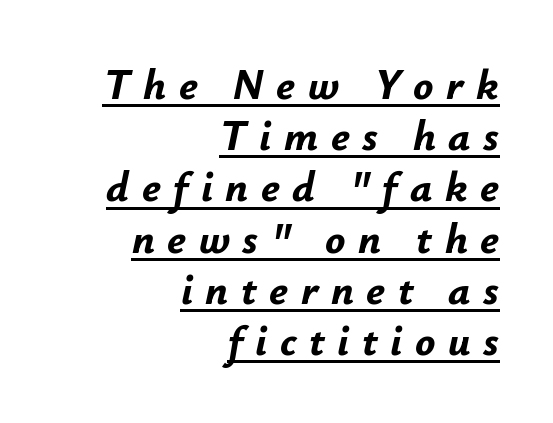
The rendering anchors every line to the right-hand side. Here the designer chose a conventional face with non-uniform glyph widths. Quick note: underline on. This sample uses expanded letter spacing, leaving extra air between glyphs. The sample has been set heavy, in full bold. Emphasis-style slanted type is in use.
